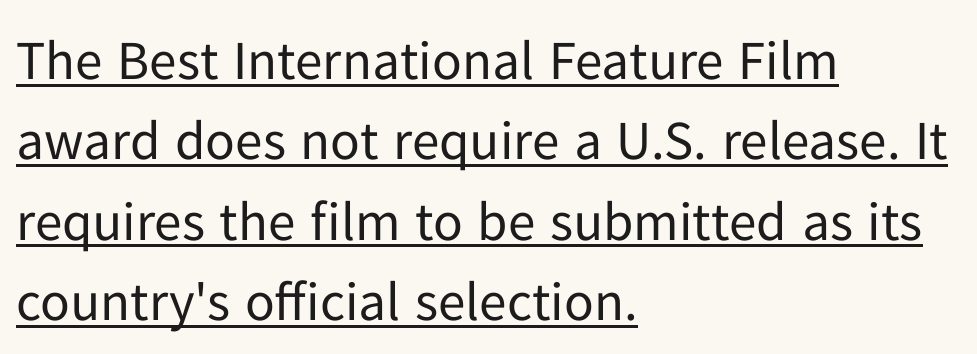
The image shows 55 px regular-weight sans-serif type, upright; set left-aligned, normal line spacing (1.46x), normal letter spacing, underlined; low stroke contrast and a medium x-height.
